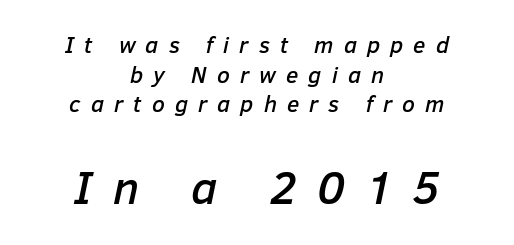
{"italic": "yes", "lean": "right", "slant_degrees": 12, "width": "normal", "stroke_contrast": "low", "x_height": "medium", "monospaced": "no", "underline": "no", "align": "center", "line_spacing": "normal", "line_spacing_ratio": 1.29, "letter_spacing": "wide", "letter_spacing_em": 0.44, "larger_block": "second", "size_ratio": 2.0, "glyph_px": 46}
